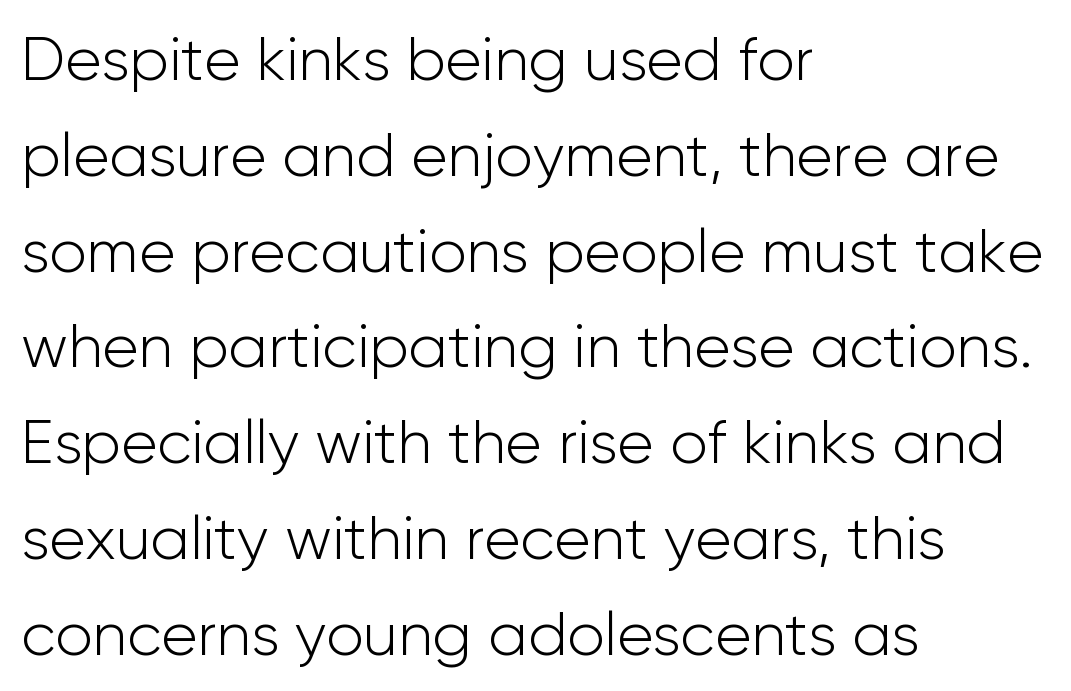
The image shows 61 px light sans-serif type, upright; set left-aligned, normal line spacing (1.57x), normal letter spacing, not underlined; low stroke contrast and a medium x-height.
